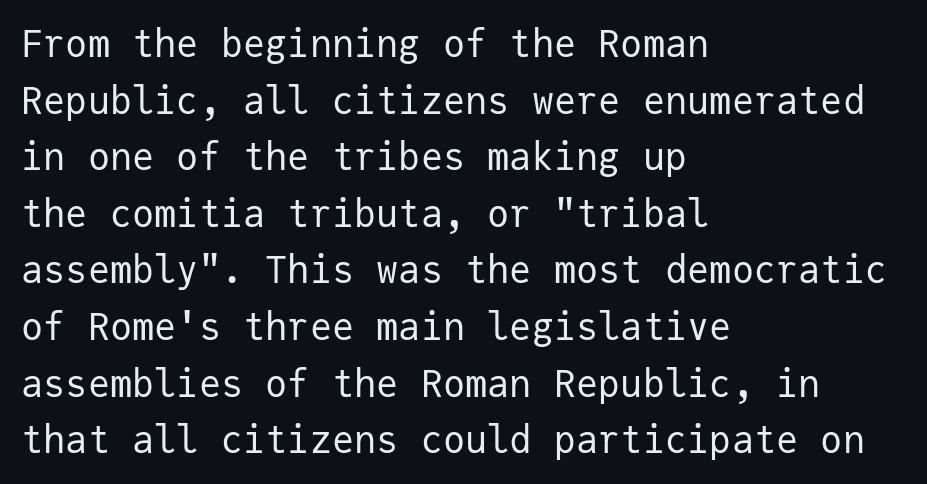
The image shows 37 px regular-weight sans-serif type, upright, monospaced; set left-aligned, normal line spacing (1.53x), normal letter spacing, not underlined; low stroke contrast and a medium x-height.
